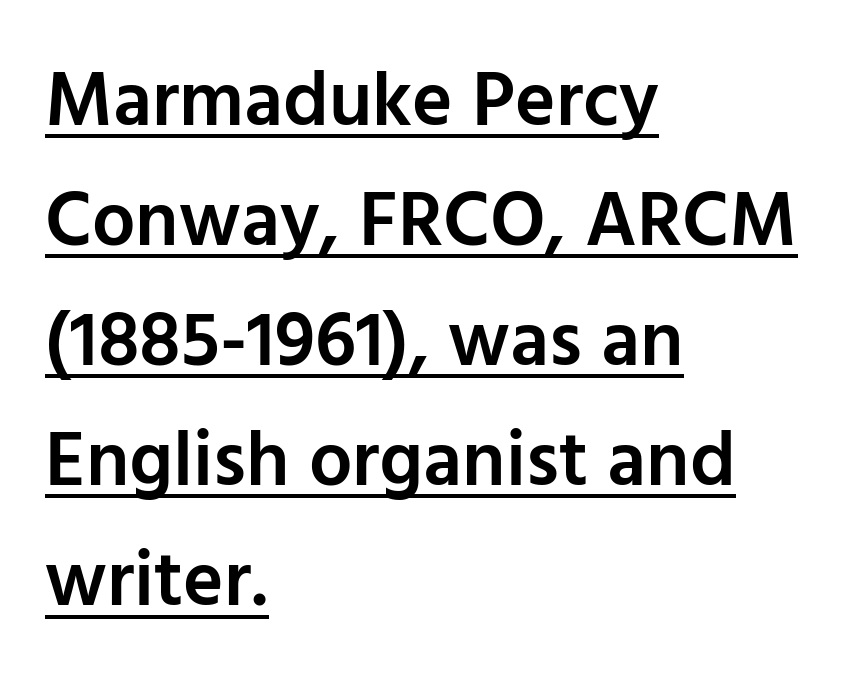
The image shows 77 px semibold sans-serif type, upright; set left-aligned, normal line spacing (1.56x), normal letter spacing, underlined; low stroke contrast and a medium x-height.
